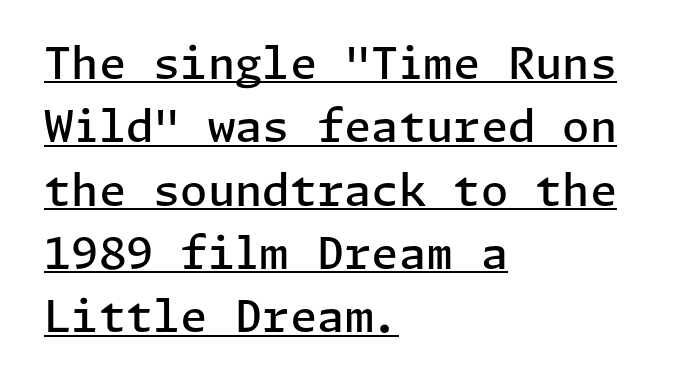
These lines keep a tight, regular rhythm from letter to letter. In terms of weight, the rendering is demibold, just under bold. The letters stand straight up with perfectly vertical stems. Note: no serifs on the glyphs. Vertically, the passage feels balanced, rows spaced as you'd expect.
